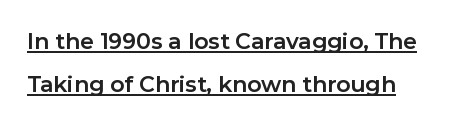
{"italic": "no", "bold": "yes", "underline": "yes", "align": "left", "line_spacing": "loose", "line_spacing_ratio": 1.94, "letter_spacing": "normal", "letter_spacing_em": 0.0, "glyph_px": 22}
